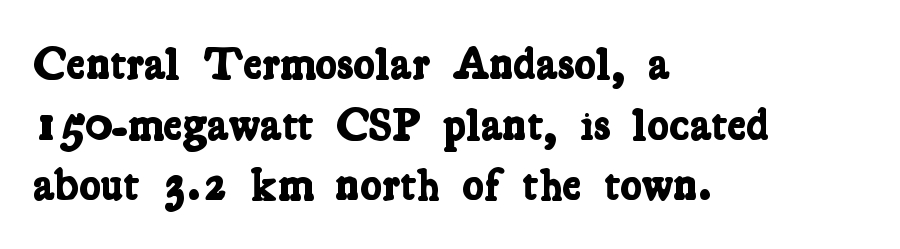
A dark, heavy texture on the line: the type is bold. Tracking here is standard; glyphs follow each other at the usual distance. Varying glyph widths throughout — classic text-font behaviour. Typeset ragged right — the left edge is the straight one. Glance below the letters and you will spot only blank space.
